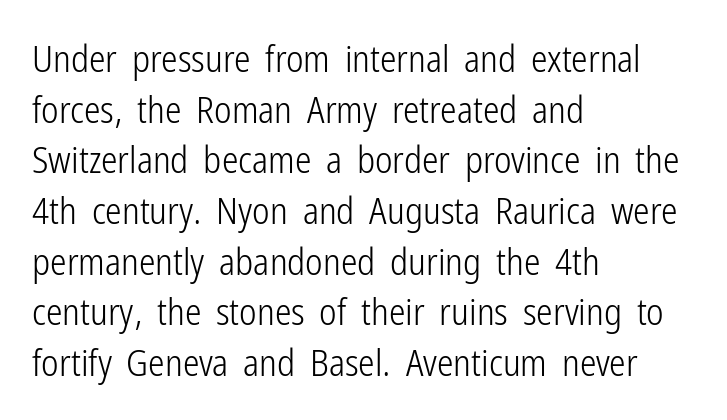
Q: Is the text bold? A: No.
Q: Is the text italic (slanted)? A: No, it is upright.
Q: Is the typeface a serif or a sans-serif typeface? A: Sans-serif.
Q: Is the text underlined? A: No.
Q: How is the paragraph aligned? A: Left-aligned.
Q: Is the spacing between letters normal or unusually wide? A: Normal.
Q: Is the spacing between lines tight, normal or loose? A: Normal.
Q: Width (condensed, normal, or wide)? A: Condensed.
Q: Stroke contrast? A: Low.
Q: x-height? A: Medium.
Q: Monospaced? A: No.
